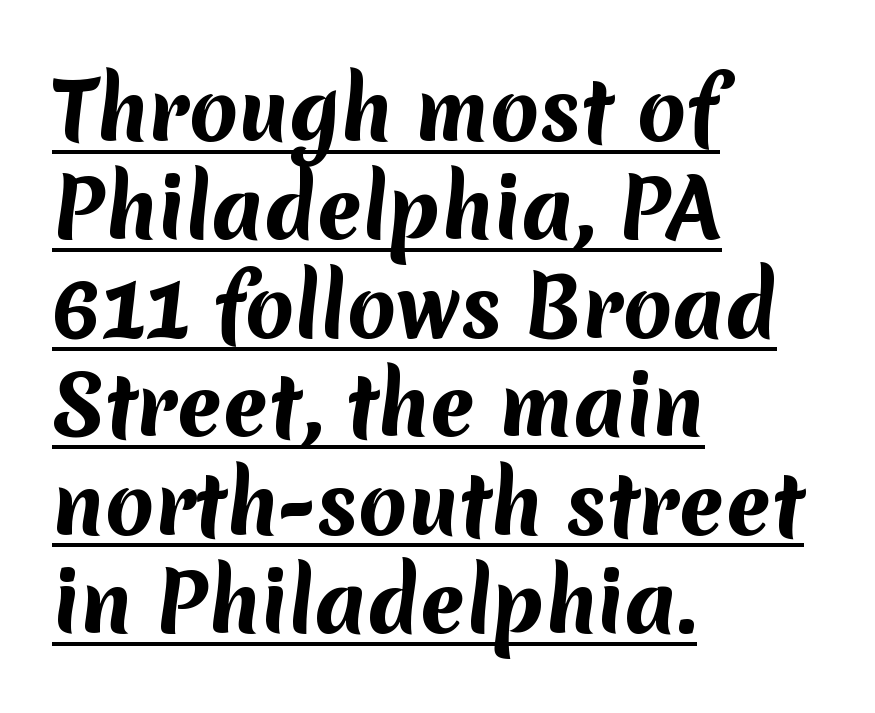
The image shows 80 px bold sans-serif type; set left-aligned, line spacing 1.23x, normal letter spacing, underlined; medium stroke contrast and a medium x-height.
